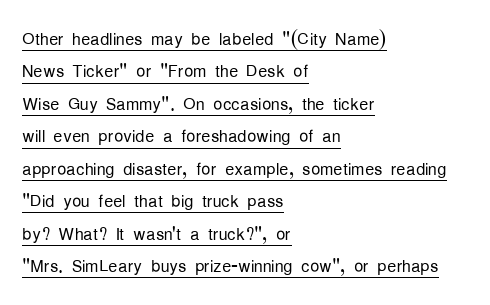
The image shows 23 px text type, upright; set left-aligned, normal line spacing (1.41x), normal letter spacing, underlined.
